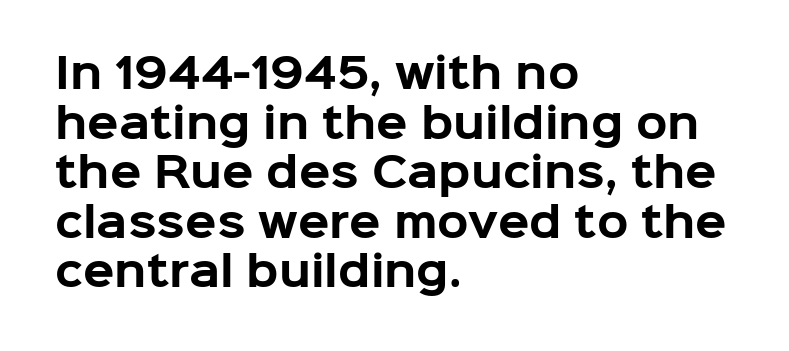
Q: Is the text bold? A: Yes.
Q: Is the text italic (slanted)? A: No, it is upright.
Q: Is the typeface a serif or a sans-serif typeface? A: Sans-serif.
Q: Is the text underlined? A: No.
Q: How is the paragraph aligned? A: Left-aligned.
Q: Is the spacing between letters normal or unusually wide? A: Normal.
Q: Width (condensed, normal, or wide)? A: Normal.
Q: Stroke contrast? A: Low.
Q: x-height? A: Medium.
Q: Monospaced? A: No.
